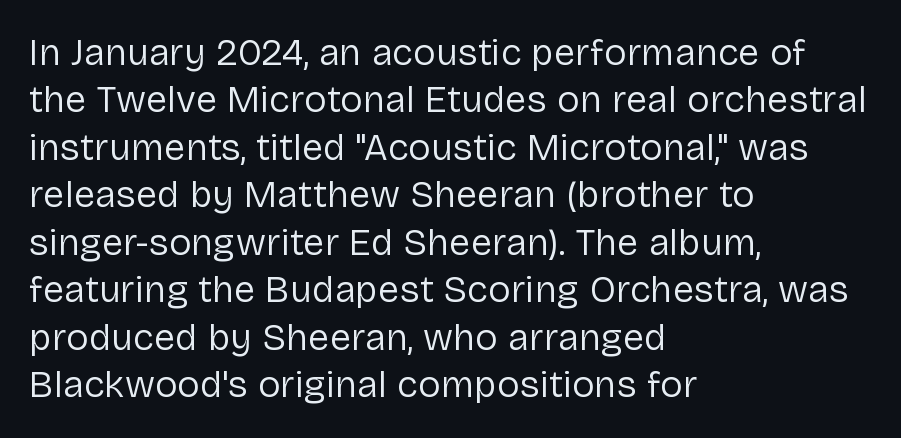
The image shows 38 px regular-weight sans-serif type, upright; set left-aligned, normal line spacing (1.25x), normal letter spacing, not underlined; low stroke contrast and a medium x-height.
